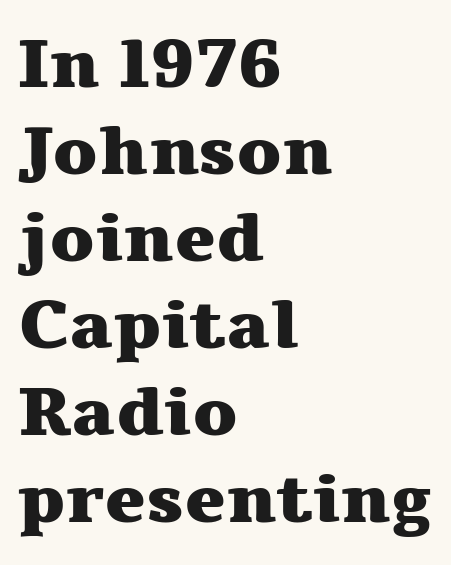
The passage shown is emphatically bold. The lines sit at an ordinary, default distance from one another. Note: serifs present on the glyphs. The setting favours the left margin, as ordinary paragraphs usually do. The type is set solid horizontally, with unmodified tracking.
